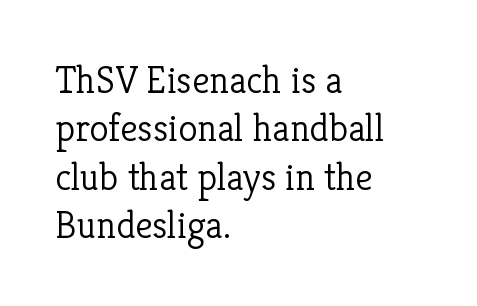
Q: Is the text bold? A: No.
Q: Is the text italic (slanted)? A: No, it is upright.
Q: Is the typeface a serif or a sans-serif typeface? A: Serif.
Q: Is the text underlined? A: No.
Q: How is the paragraph aligned? A: Left-aligned.
Q: Is the spacing between letters normal or unusually wide? A: Normal.
Q: Width (condensed, normal, or wide)? A: Normal.
Q: Stroke contrast? A: Low.
Q: x-height? A: Medium.
Q: Monospaced? A: No.
